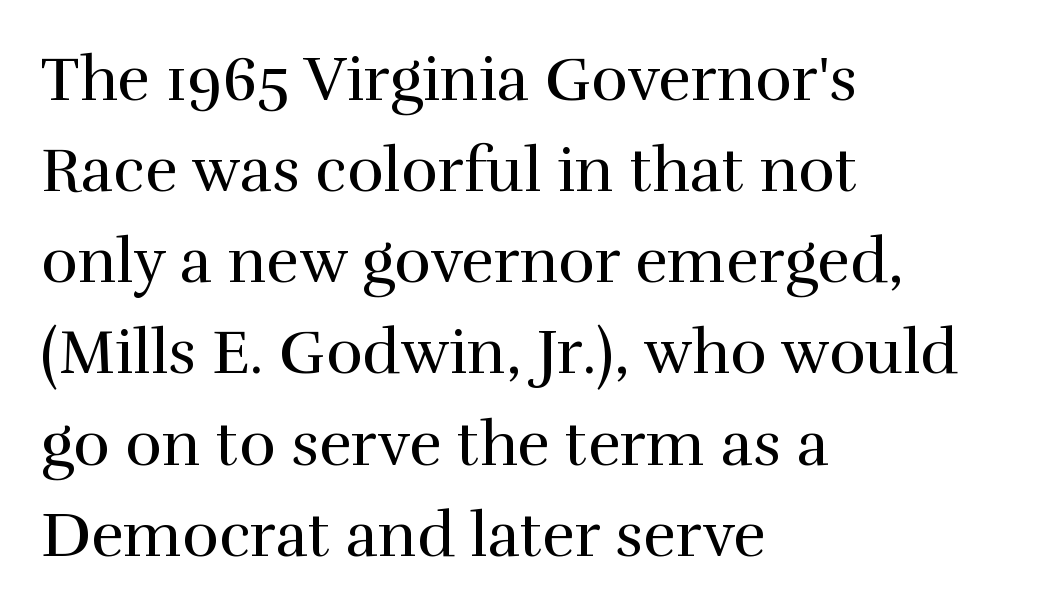
The designer left line spacing at the default. Check under the words: just untouched page. Italic: no, the glyphs are upright roman. The paragraph shown leans on its left margin. Is this a heavy cut? Hardly; it is regular or lighter.
